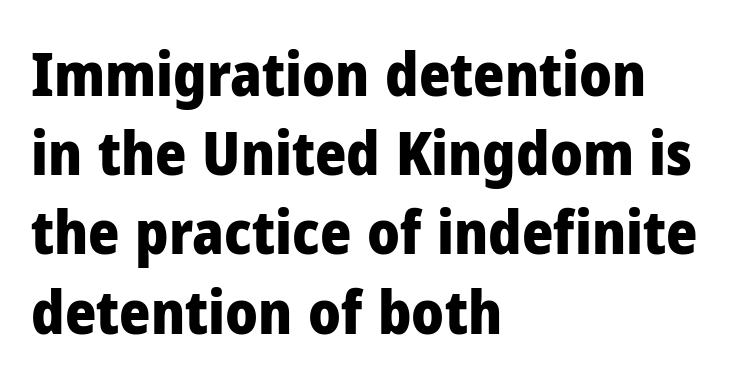
{"serif": "no", "italic": "no", "bold": "yes", "weight": "heavy", "width": "normal", "stroke_contrast": "low", "x_height": "medium", "monospaced": "no", "underline": "no", "align": "left", "line_spacing": "normal", "line_spacing_ratio": 1.32, "letter_spacing": "normal", "letter_spacing_em": 0.0, "glyph_px": 60}
